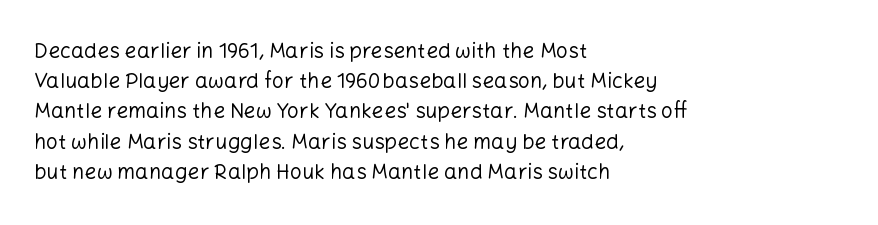
The image shows 21 px text type, upright; set left-aligned, normal line spacing (1.44x), normal letter spacing, not underlined.
